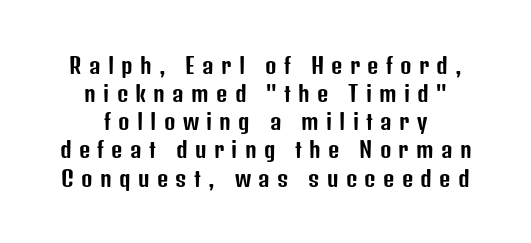
The image shows 22 px text type, upright; set centered, normal line spacing (1.28x), unusually wide letter spacing (+0.33 em), not underlined.
